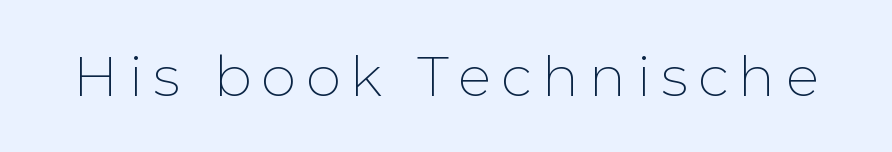
You can tell it's not italic because the verticals are truly vertical. The cut favours lightness, reaching ordinary text weight at its darkest. The face used here is proportionally spaced, like ordinary book or web type. Check the space under the baseline: it is left empty.
